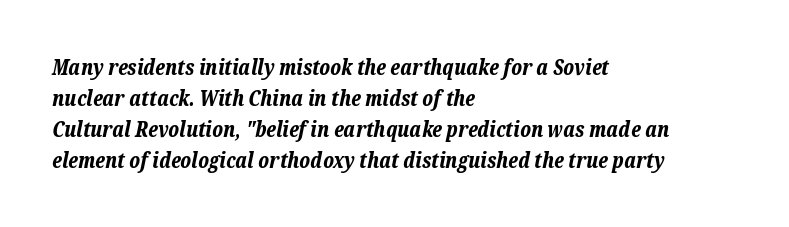
Left-aligned paragraph, ragged on the right. The line-height multiplier appears to be the usual default. There is no visible air inserted between adjacent glyphs. The passage shown leans; its letterforms are oblique. Thick stems and heavy bowls — unmistakably bold.
